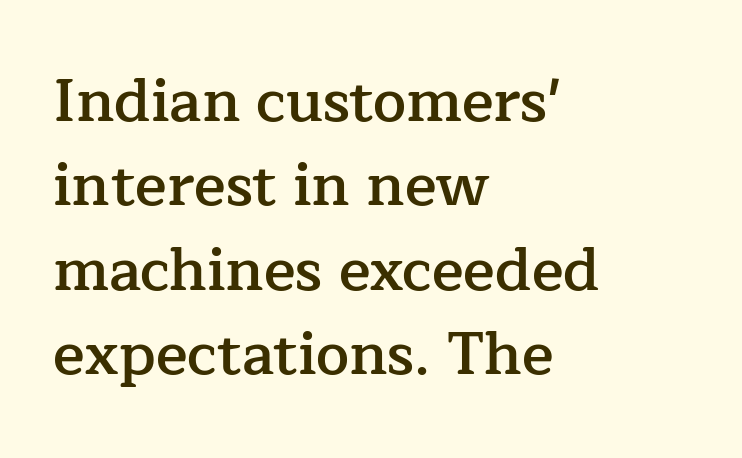
The image shows 59 px semibold serif type, upright; set left-aligned, normal line spacing (1.43x), normal letter spacing, not underlined; low stroke contrast and a medium x-height.
